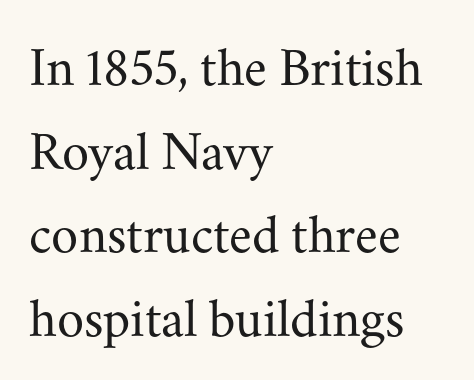
{"serif": "yes", "italic": "no", "bold": "no", "weight": "regular", "width": "normal", "stroke_contrast": "medium", "x_height": "small", "monospaced": "no", "underline": "no", "align": "left", "line_spacing": "normal", "line_spacing_ratio": 1.52, "letter_spacing": "normal", "letter_spacing_em": 0.0, "glyph_px": 55}
